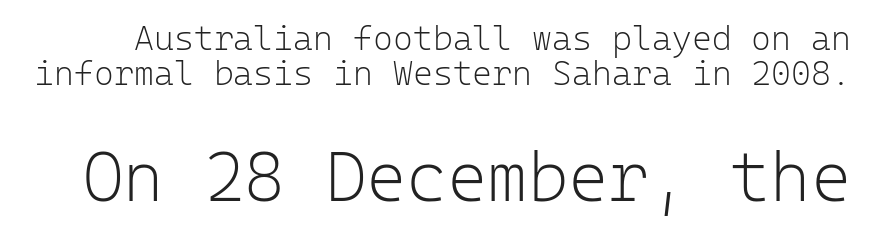
The image shows 69 px light sans-serif type, upright, monospaced; set tight line spacing (1.02x), normal letter spacing, not underlined; the second (bottom) block is 2.03x larger; low stroke contrast and a medium x-height.
